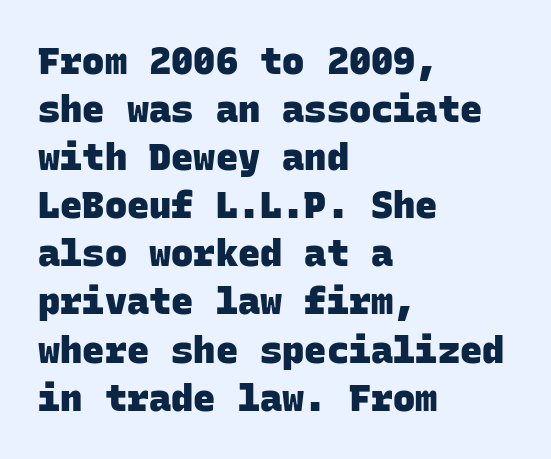
{"serif": "no", "bold": "yes", "weight": "heavy", "width": "normal", "stroke_contrast": "low", "x_height": "large", "monospaced": "yes", "underline": "no", "align": "left", "line_spacing": "normal", "line_spacing_ratio": 1.3, "letter_spacing": "normal", "letter_spacing_em": 0.0, "glyph_px": 37}
